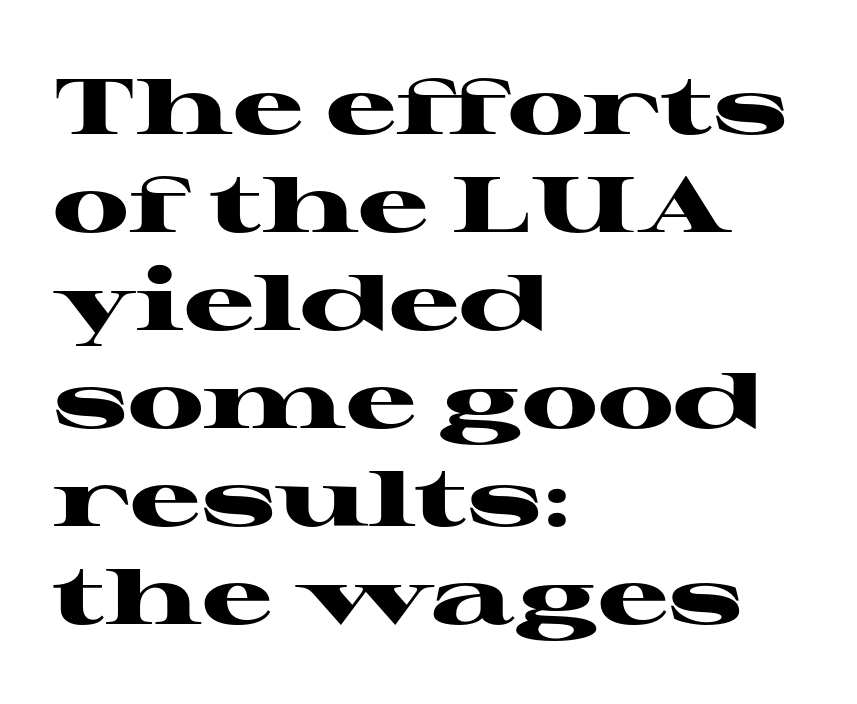
The ragged edge is on the right, which tells us the setting is flush left. The letters stand upright; this is a roman face. Weight: bold. A bare baseline throughout the passage. Spacing verdict: proportional, widths tailored to each character.
